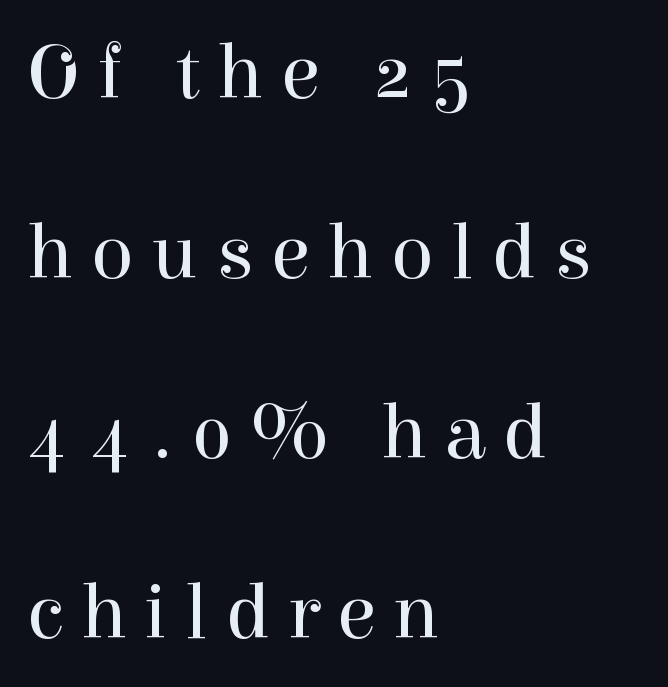
{"serif": "yes", "italic": "no", "bold": "no", "weight": "regular", "width": "normal", "stroke_contrast": "high", "x_height": "medium", "monospaced": "no", "underline": "no", "align": "left", "line_spacing": "loose", "line_spacing_ratio": 2.28, "letter_spacing": "wide", "letter_spacing_em": 0.22, "glyph_px": 79}
